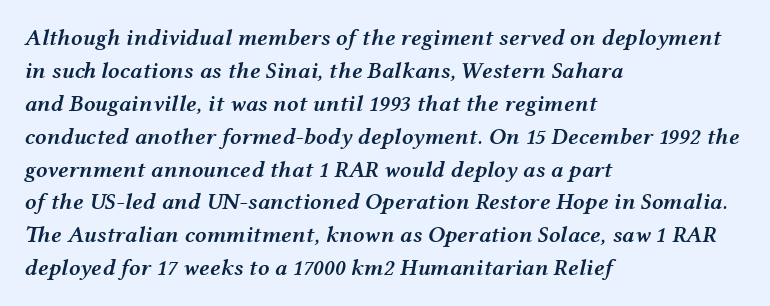
The image shows 23 px text type, italic (leaning right); set left-aligned, normal line spacing (1.43x), normal letter spacing, not underlined.
